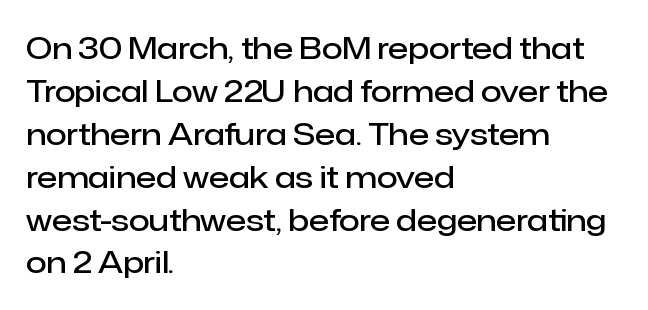
The image shows 30 px semibold sans-serif type, upright; set left-aligned, normal line spacing (1.43x), normal letter spacing, not underlined; low stroke contrast and a medium x-height.
